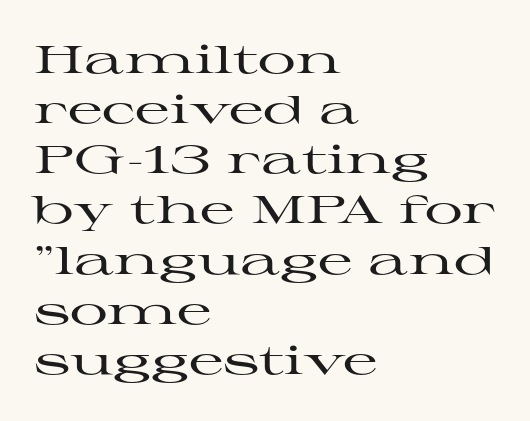
A serif font was chosen for this passage. The specimen reads as upright at a glance. Is the block centered? No — it sits flush against the left margin. Nothing unusual about the tracking: characters are spaced as the font intends. The area under the type is left untouched. Interline gaps are of average width in this sample.
